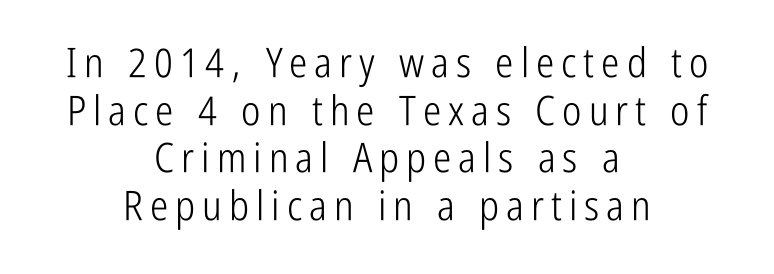
{"serif": "no", "italic": "no", "bold": "no", "weight": "light", "width": "condensed", "stroke_contrast": "low", "x_height": "medium", "monospaced": "no", "underline": "no", "align": "center", "line_spacing_ratio": 1.16, "glyph_px": 41}
